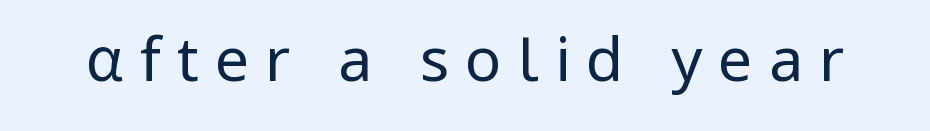
The image shows 61 px regular-weight sans-serif type, upright; set unusually wide letter spacing (+0.26 em), not underlined; low stroke contrast and a medium x-height.
